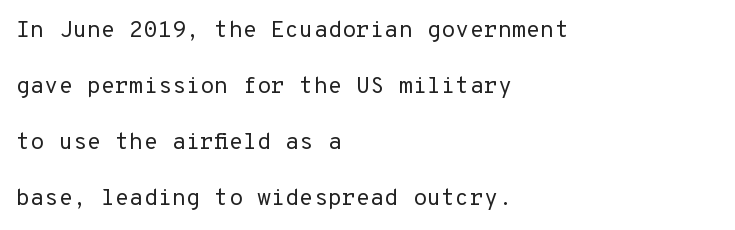
The image shows 23 px text type, upright; set left-aligned, loose line spacing (2.43x), normal letter spacing, not underlined.
